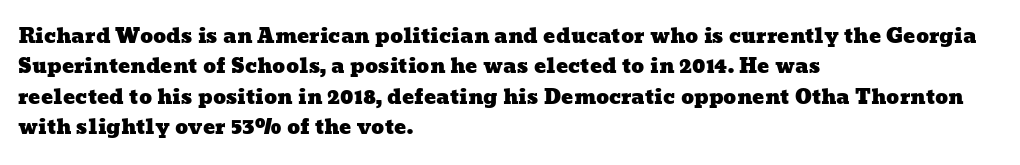
Q: Is the text underlined? A: No.
Q: How is the paragraph aligned? A: Left-aligned.
Q: Is the spacing between letters normal or unusually wide? A: Normal.
Q: Is the spacing between lines tight, normal or loose? A: Normal.
